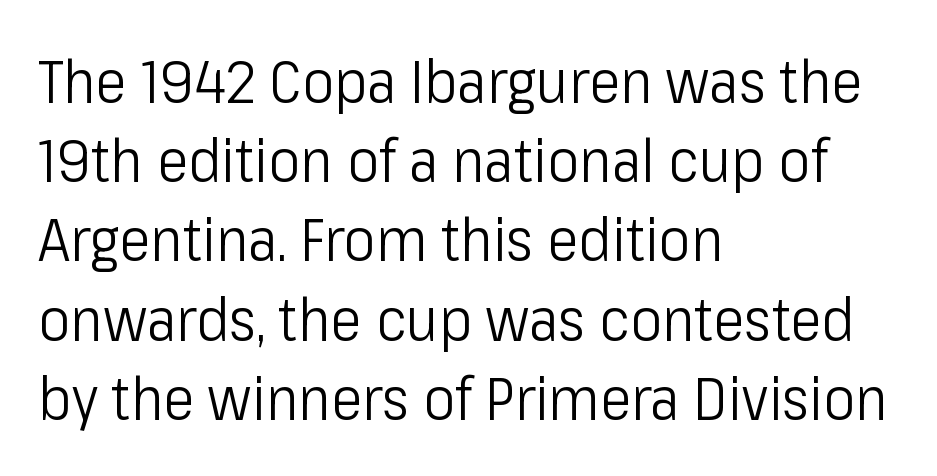
Q: Is the text bold? A: No.
Q: Is the text italic (slanted)? A: No, it is upright.
Q: Is the typeface a serif or a sans-serif typeface? A: Sans-serif.
Q: Is the text underlined? A: No.
Q: How is the paragraph aligned? A: Left-aligned.
Q: Is the spacing between letters normal or unusually wide? A: Normal.
Q: Is the spacing between lines tight, normal or loose? A: Normal.
Q: Width (condensed, normal, or wide)? A: Condensed.
Q: Stroke contrast? A: Low.
Q: x-height? A: Medium.
Q: Monospaced? A: No.
